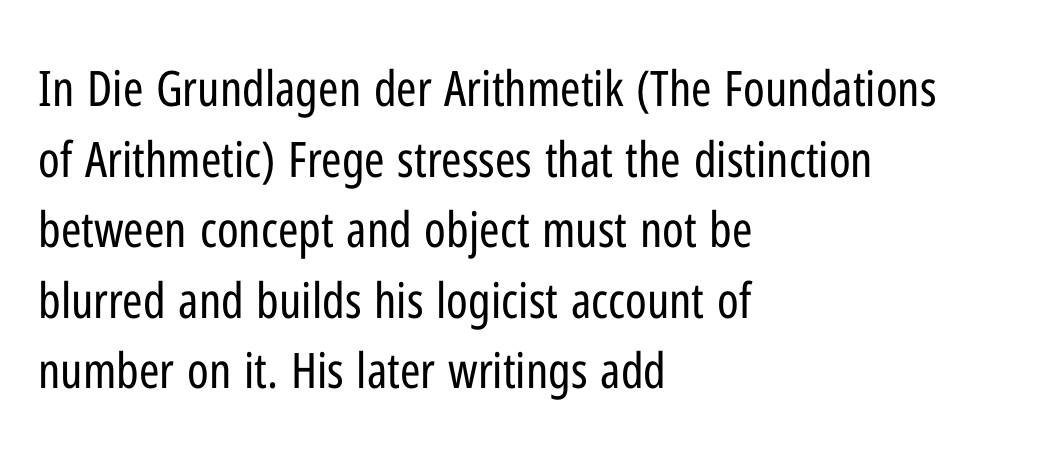
{"serif": "no", "italic": "no", "bold": "no", "weight": "regular", "width": "condensed", "stroke_contrast": "low", "x_height": "medium", "monospaced": "no", "underline": "no", "align": "left", "line_spacing": "normal", "line_spacing_ratio": 1.44, "letter_spacing": "normal", "letter_spacing_em": 0.0, "glyph_px": 49}
